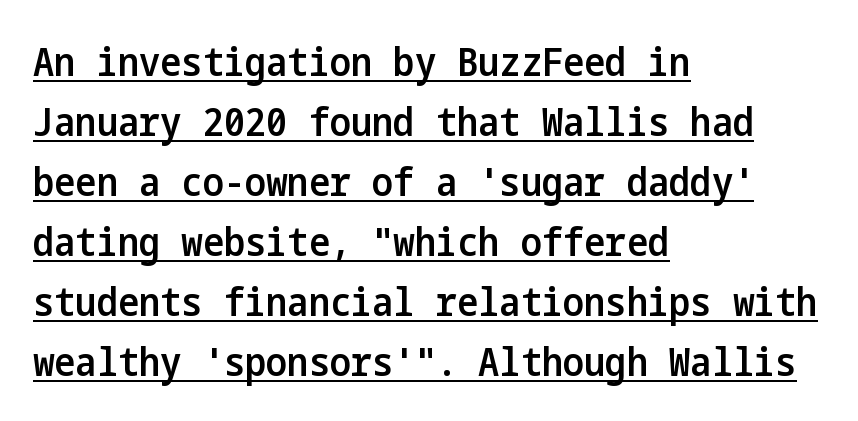
The image shows 40 px semibold, condensed sans-serif type, upright; set left-aligned, normal line spacing (1.5x), normal letter spacing, underlined; low stroke contrast and a medium x-height.
